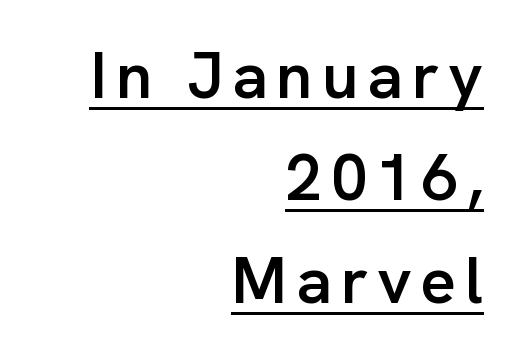
{"serif": "no", "italic": "no", "bold": "semi", "weight": "semibold", "width": "normal", "stroke_contrast": "low", "x_height": "medium", "monospaced": "no", "underline": "yes", "align": "right", "line_spacing": "normal", "line_spacing_ratio": 1.55, "glyph_px": 66}
